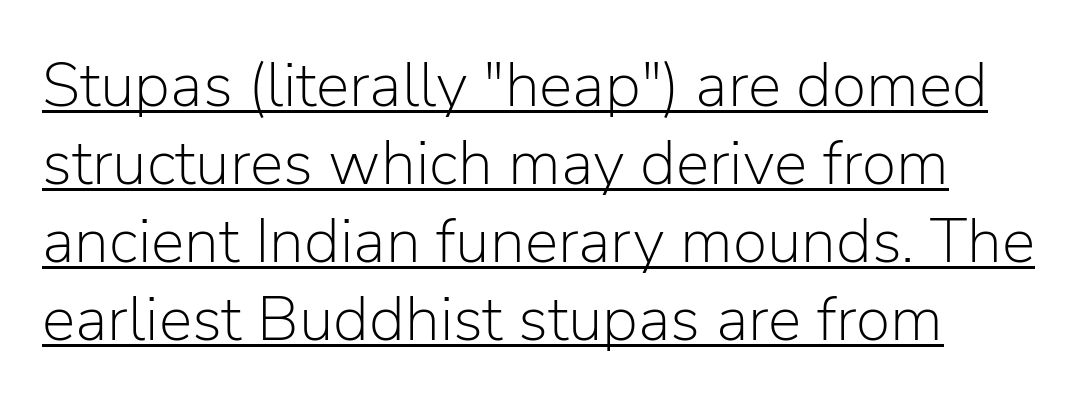
{"serif": "no", "italic": "no", "bold": "no", "weight": "light", "width": "normal", "stroke_contrast": "low", "x_height": "medium", "monospaced": "no", "underline": "yes", "line_spacing_ratio": 1.24, "letter_spacing": "normal", "letter_spacing_em": 0.0, "glyph_px": 63}
